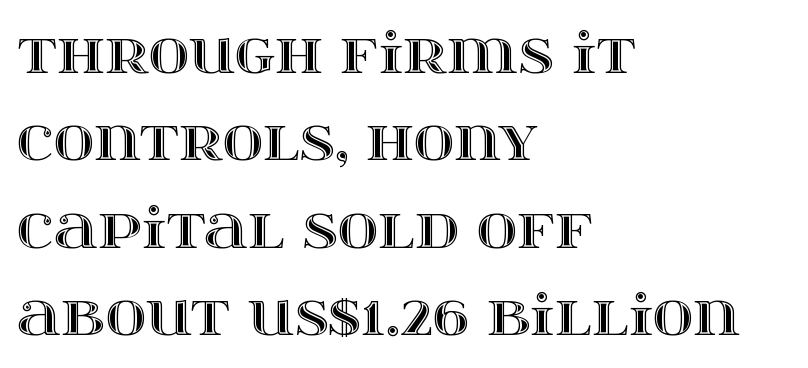
The image shows 56 px wide type, upright; set left-aligned, normal line spacing (1.56x), normal letter spacing, not underlined; a large x-height.
